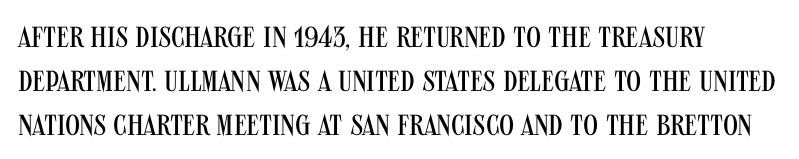
{"serif": "no", "italic": "no", "bold": "no", "weight": "regular", "width": "condensed", "stroke_contrast": "medium", "x_height": "large", "monospaced": "no", "underline": "no", "align": "left", "line_spacing": "normal", "line_spacing_ratio": 1.51, "letter_spacing": "normal", "letter_spacing_em": 0.0, "glyph_px": 29}
